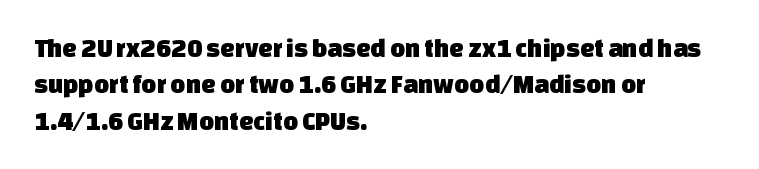
Q: Is the text underlined? A: No.
Q: How is the paragraph aligned? A: Left-aligned.
Q: Is the spacing between letters normal or unusually wide? A: Normal.
Q: Is the spacing between lines tight, normal or loose? A: Normal.
